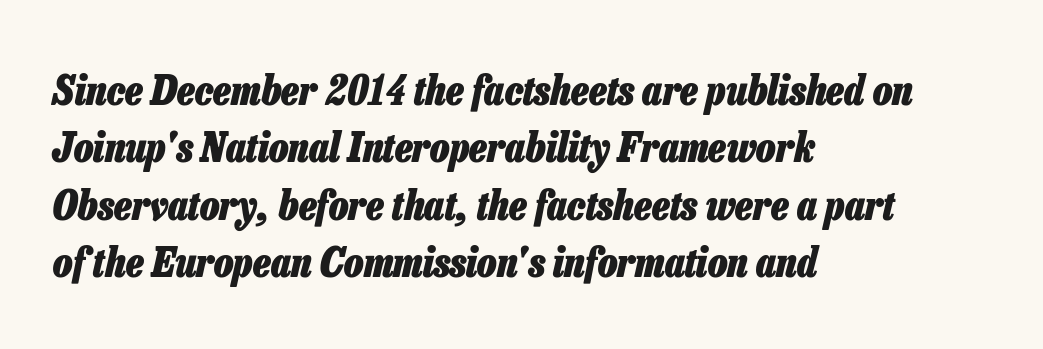
The image shows 41 px heavy, condensed type, italic (leaning right); set left-aligned, normal line spacing (1.4x), normal letter spacing, not underlined; low stroke contrast and a medium x-height.
